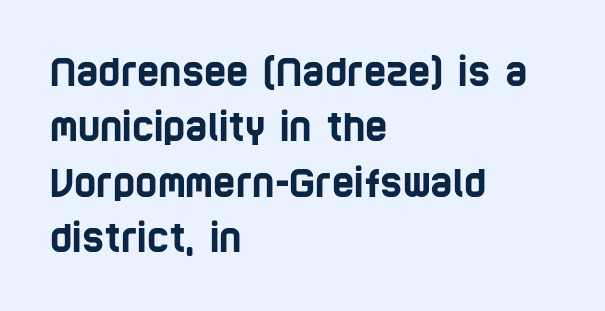
The image shows 38 px condensed sans-serif type; set left-aligned, normal line spacing (1.46x), normal letter spacing, not underlined; low stroke contrast and a large x-height.
